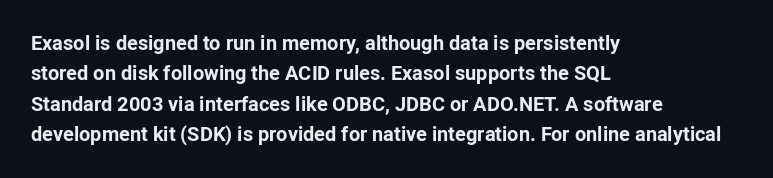
{"italic": "no", "bold": "yes", "underline": "no", "align": "left", "line_spacing": "normal", "line_spacing_ratio": 1.52, "letter_spacing": "normal", "letter_spacing_em": 0.0, "glyph_px": 20}
